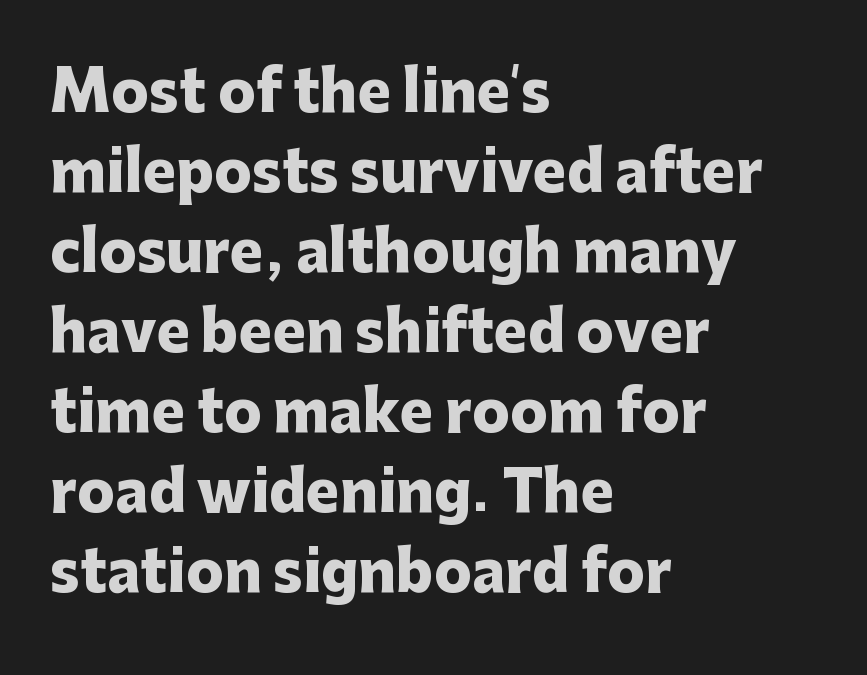
{"serif": "no", "italic": "no", "bold": "yes", "weight": "heavy", "width": "normal", "stroke_contrast": "low", "x_height": "medium", "monospaced": "no", "underline": "no", "align": "left", "line_spacing": "normal", "line_spacing_ratio": 1.43, "letter_spacing": "normal", "letter_spacing_em": 0.0, "glyph_px": 56}
